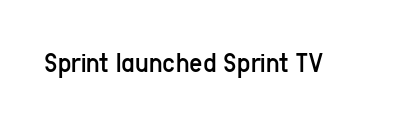
{"serif": "no", "italic": "no", "bold": "no", "weight": "regular", "width": "condensed", "stroke_contrast": "low", "x_height": "medium", "monospaced": "no", "underline": "no", "letter_spacing": "normal", "letter_spacing_em": 0.0, "glyph_px": 29}
